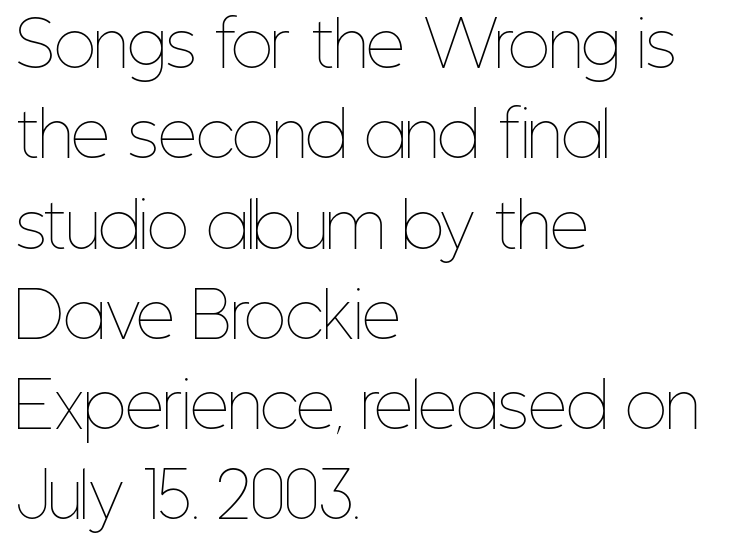
The face looks like a standard text weight, possibly lighter. The passage shown is typed in a proportional face where columns would drift. The lines sit at an ordinary, default distance from one another. Horizontal alignment here is leftward, the default for most running prose. This is the regular roman posture of the typeface.
